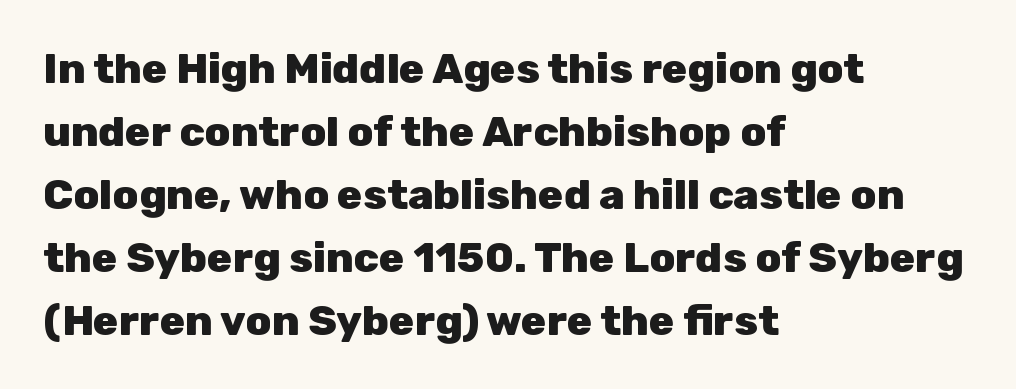
{"serif": "no", "italic": "no", "bold": "yes", "weight": "heavy", "width": "normal", "stroke_contrast": "low", "x_height": "medium", "monospaced": "no", "underline": "no", "align": "left", "line_spacing": "normal", "line_spacing_ratio": 1.5, "letter_spacing": "normal", "letter_spacing_em": 0.0, "glyph_px": 42}
